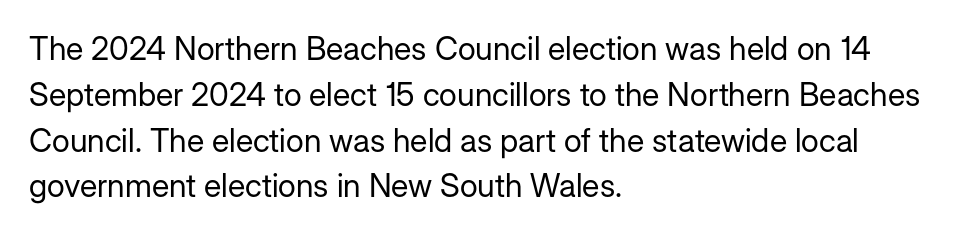
{"serif": "no", "italic": "no", "bold": "no", "weight": "regular", "width": "normal", "stroke_contrast": "low", "x_height": "medium", "monospaced": "no", "underline": "no", "align": "left", "line_spacing": "normal", "line_spacing_ratio": 1.43, "letter_spacing": "normal", "letter_spacing_em": 0.0, "glyph_px": 32}
